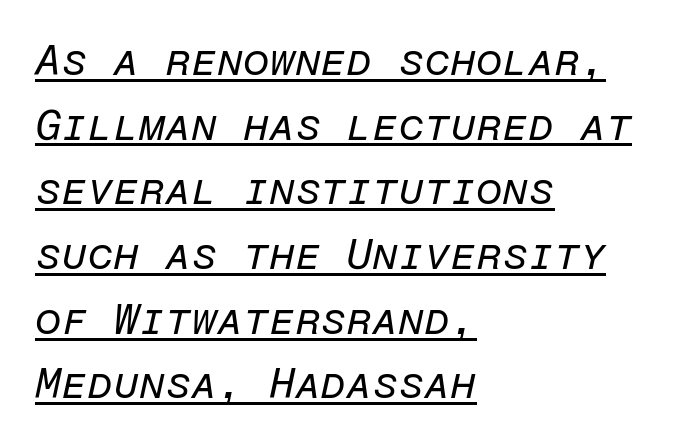
Q: Is the text bold? A: No.
Q: Is the text italic (slanted)? A: Yes, it leans right by about 12 degrees.
Q: Is the text underlined? A: Yes.
Q: How is the paragraph aligned? A: Left-aligned.
Q: Is the spacing between letters normal or unusually wide? A: Normal.
Q: Is the spacing between lines tight, normal or loose? A: Normal.
Q: Width (condensed, normal, or wide)? A: Normal.
Q: Stroke contrast? A: Low.
Q: x-height? A: Medium.
Q: Monospaced? A: Yes.
